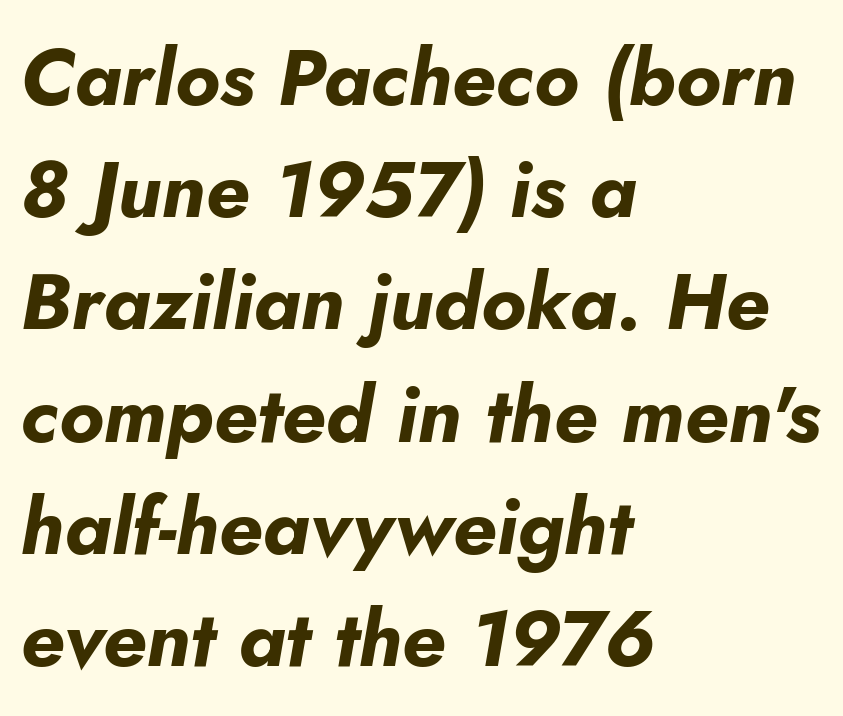
The image shows 79 px bold type, italic (leaning right); set left-aligned, normal line spacing (1.42x), normal letter spacing, not underlined; low stroke contrast and a small x-height.
